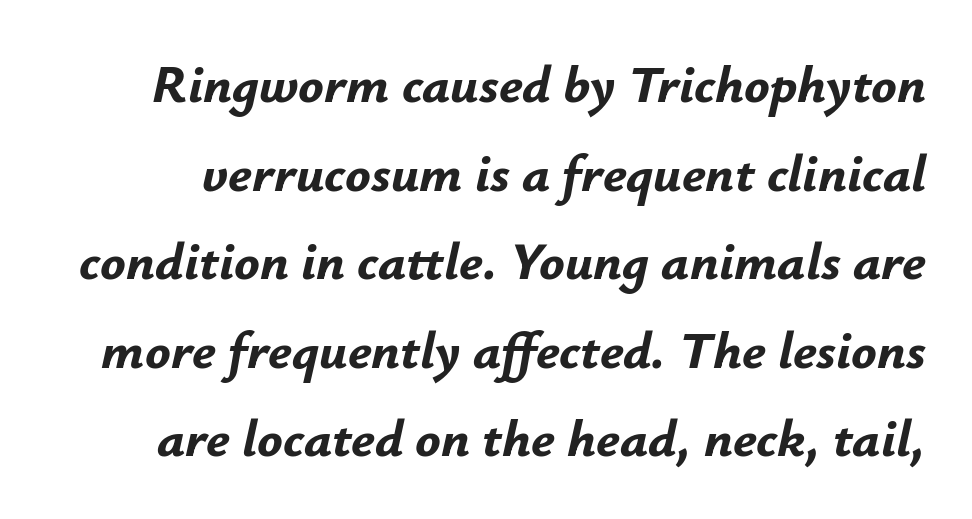
The image shows 53 px bold type, italic (leaning right); set normal line spacing (1.67x), normal letter spacing, not underlined; low stroke contrast and a small x-height.
